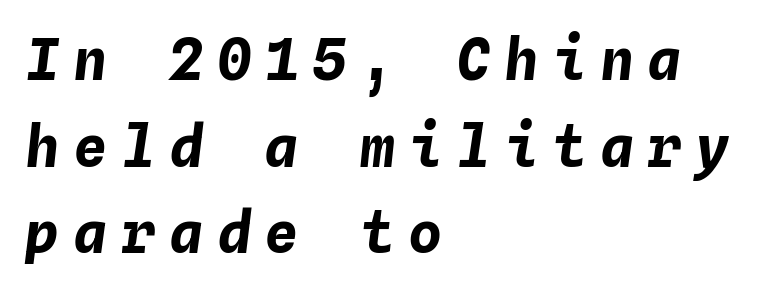
{"italic": "yes", "lean": "right", "slant_degrees": 4, "bold": "yes", "weight": "bold", "width": "normal", "stroke_contrast": "low", "x_height": "medium", "monospaced": "yes", "underline": "no", "align": "left", "line_spacing": "normal", "line_spacing_ratio": 1.52, "letter_spacing": "wide", "letter_spacing_em": 0.24, "glyph_px": 57}
